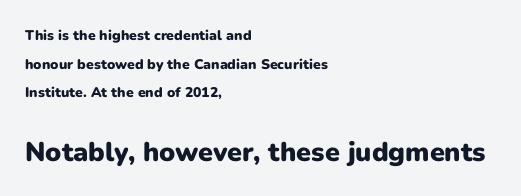
The image shows 27 px bold type, upright; set left-aligned, loose line spacing (2.05x), normal letter spacing, not underlined; the second (bottom) block is 1.93x larger.
